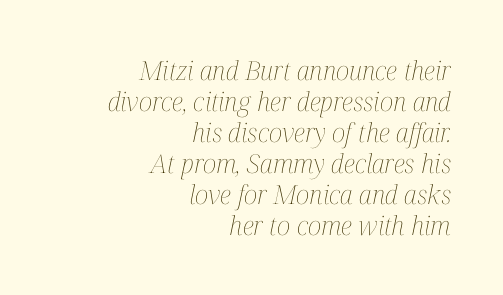
Teacher's note: observe the even right margin — that is flush-right alignment. A typesetter would mark this as italic. Words float on clear page, feet unadorned. The face looks like a standard text weight, possibly lighter.
